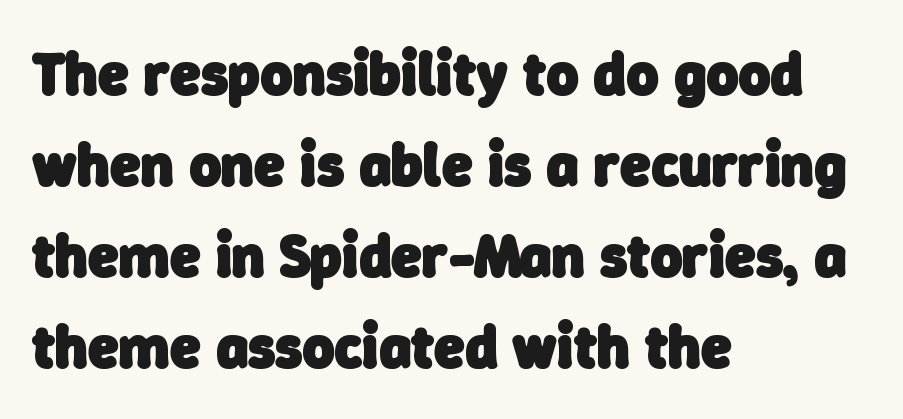
The image shows 61 px heavy sans-serif type; set left-aligned, normal line spacing (1.49x), normal letter spacing, not underlined; low stroke contrast and a medium x-height.
